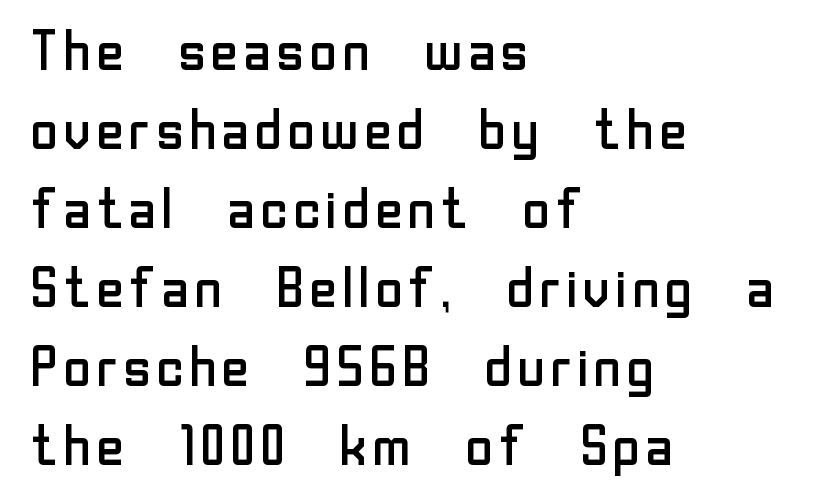
Q: Is the text bold? A: No.
Q: Is the text italic (slanted)? A: No, it is upright.
Q: Is the typeface a serif or a sans-serif typeface? A: Sans-serif.
Q: Is the text underlined? A: No.
Q: How is the paragraph aligned? A: Left-aligned.
Q: Is the spacing between letters normal or unusually wide? A: Normal.
Q: Is the spacing between lines tight, normal or loose? A: Normal.
Q: Width (condensed, normal, or wide)? A: Normal.
Q: Stroke contrast? A: Low.
Q: x-height? A: Medium.
Q: Monospaced? A: No.
